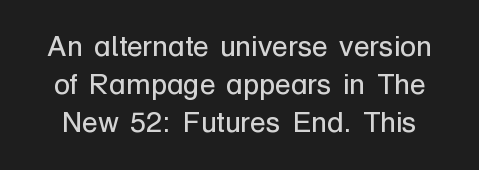
The image shows 29 px regular-weight sans-serif type, upright; set normal line spacing (1.31x), normal letter spacing, not underlined; low stroke contrast and a medium x-height.
